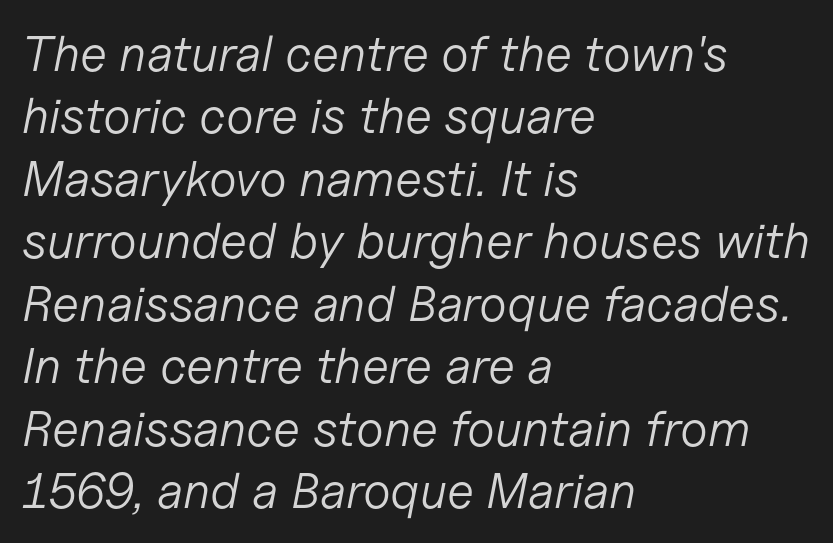
Q: Is the text bold? A: No.
Q: Is the text italic (slanted)? A: Yes, it leans right by about 11 degrees.
Q: Is the text underlined? A: No.
Q: How is the paragraph aligned? A: Left-aligned.
Q: Is the spacing between letters normal or unusually wide? A: Normal.
Q: Is the spacing between lines tight, normal or loose? A: Normal.
Q: Width (condensed, normal, or wide)? A: Normal.
Q: Stroke contrast? A: Low.
Q: x-height? A: Medium.
Q: Monospaced? A: No.
